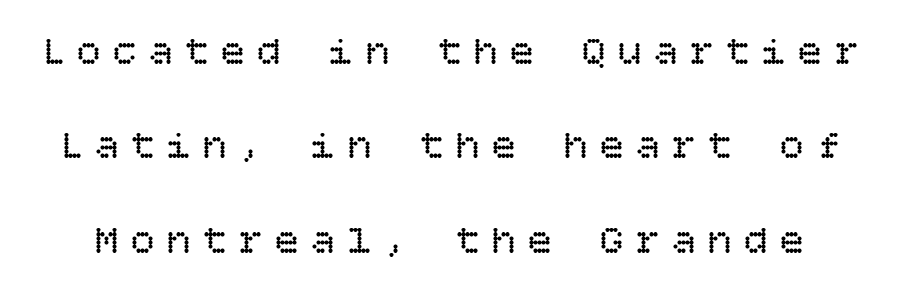
Q: Is the text bold? A: No.
Q: Is the text italic (slanted)? A: No, it is upright.
Q: Is the text underlined? A: No.
Q: Is the spacing between letters normal or unusually wide? A: Unusually wide.
Q: Is the spacing between lines tight, normal or loose? A: Loose.
Q: Width (condensed, normal, or wide)? A: Normal.
Q: Stroke contrast? A: Low.
Q: x-height? A: Large.
